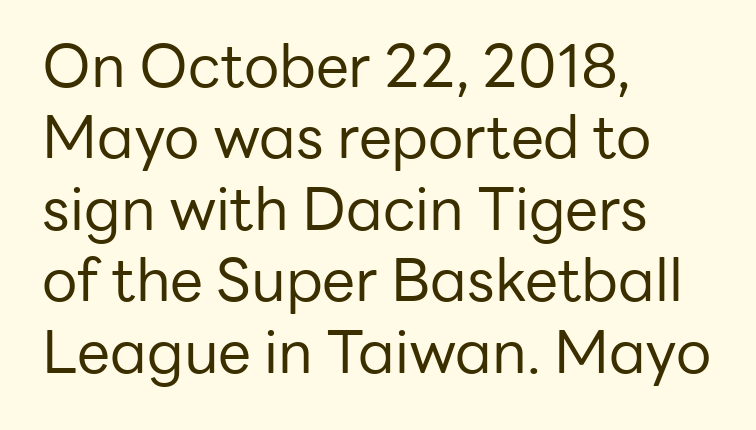
{"serif": "no", "italic": "no", "bold": "no", "weight": "regular", "width": "normal", "stroke_contrast": "low", "x_height": "medium", "monospaced": "no", "underline": "no", "align": "left", "line_spacing_ratio": 1.21, "letter_spacing": "normal", "letter_spacing_em": 0.0, "glyph_px": 59}
